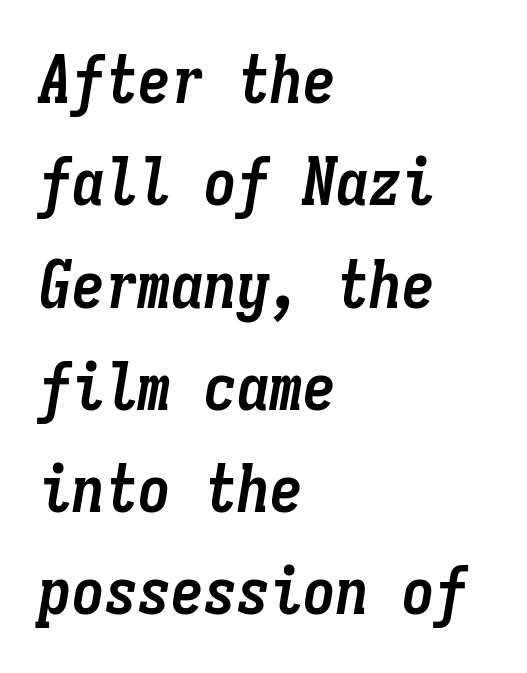
The image shows 66 px semibold, condensed type, italic (leaning right), monospaced; set left-aligned, normal line spacing (1.55x), normal letter spacing, not underlined; low stroke contrast and a medium x-height.
